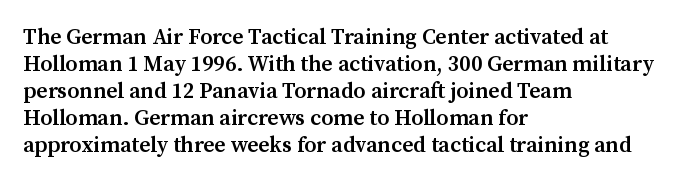
{"italic": "no", "bold": "semi", "underline": "no", "align": "left", "line_spacing_ratio": 1.23, "letter_spacing": "normal", "letter_spacing_em": 0.0, "glyph_px": 22}
